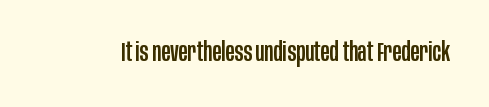
The image shows 27 px text type, upright; set normal letter spacing, not underlined.
